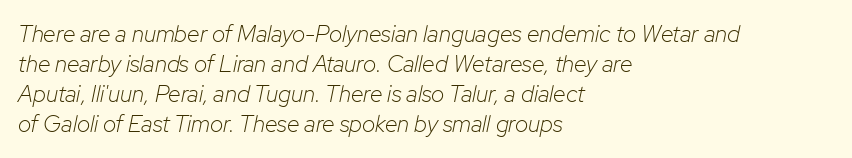
The image shows 23 px text type, italic (leaning right); set left-aligned, normal line spacing (1.3x), normal letter spacing, not underlined.
